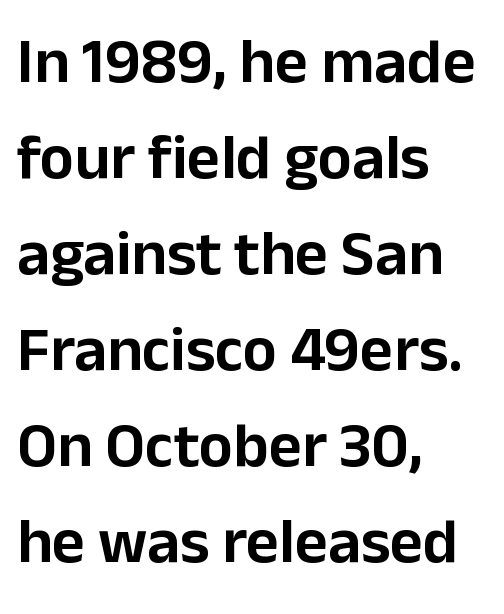
Q: Is the text italic (slanted)? A: No, it is upright.
Q: Is the typeface a serif or a sans-serif typeface? A: Sans-serif.
Q: Is the text underlined? A: No.
Q: How is the paragraph aligned? A: Left-aligned.
Q: Is the spacing between letters normal or unusually wide? A: Normal.
Q: Is the spacing between lines tight, normal or loose? A: Normal.
Q: Width (condensed, normal, or wide)? A: Normal.
Q: Stroke contrast? A: Low.
Q: x-height? A: Medium.
Q: Monospaced? A: No.
